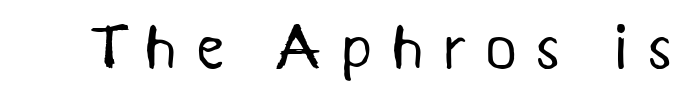
Q: Is the text bold? A: No.
Q: Is the typeface a serif or a sans-serif typeface? A: Sans-serif.
Q: Is the text underlined? A: No.
Q: Is the spacing between letters normal or unusually wide? A: Unusually wide.
Q: Width (condensed, normal, or wide)? A: Normal.
Q: Stroke contrast? A: Medium.
Q: x-height? A: Medium.
Q: Monospaced? A: No.
